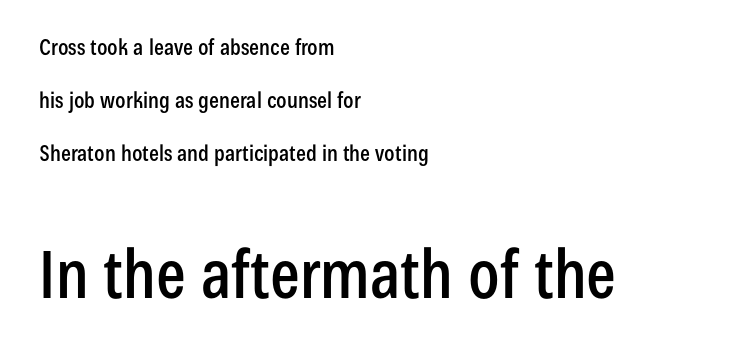
A typesetter would call this leading open, well beyond the default. A roman cut, with each character standing at attention. Tracking here is standard; glyphs follow each other at the usual distance. You could not count columns in this text — the font is proportionally spaced.
